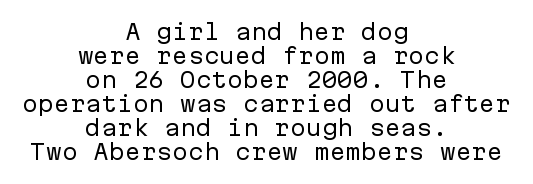
The image shows 21 px text type, upright; set centered, tight line spacing (1.14x), normal letter spacing, not underlined.
